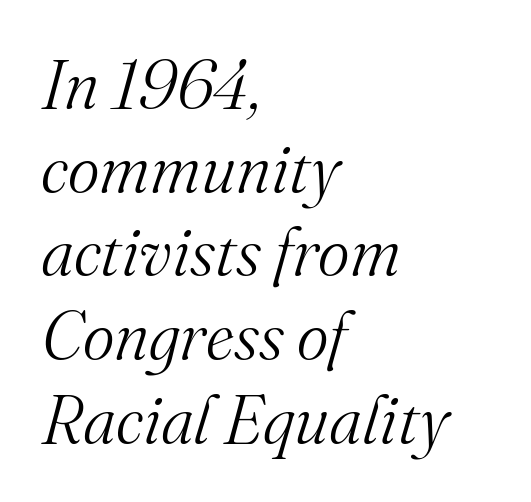
Q: Is the text bold? A: No.
Q: Is the text italic (slanted)? A: Yes, it leans right by about 16 degrees.
Q: Is the typeface a serif or a sans-serif typeface? A: Serif.
Q: Is the text underlined? A: No.
Q: How is the paragraph aligned? A: Left-aligned.
Q: Is the spacing between letters normal or unusually wide? A: Normal.
Q: Width (condensed, normal, or wide)? A: Normal.
Q: Stroke contrast? A: Medium.
Q: x-height? A: Small.
Q: Monospaced? A: No.
